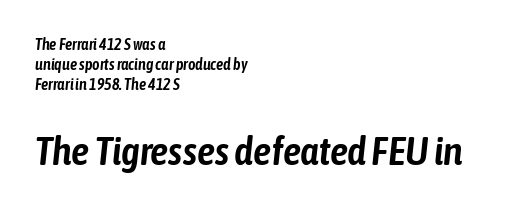
{"italic": "yes", "lean": "right", "slant_degrees": 6, "width": "condensed", "stroke_contrast": "low", "x_height": "medium", "monospaced": "no", "underline": "no", "align": "left", "line_spacing_ratio": 1.24, "letter_spacing": "normal", "letter_spacing_em": 0.0, "larger_block": "second", "size_ratio": 2.5, "glyph_px": 40}
